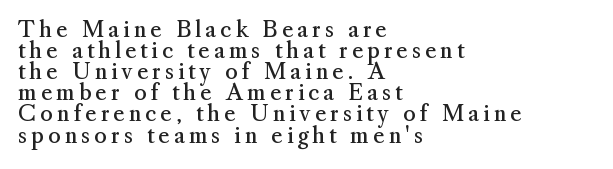
The passage shown stacks its lines with hardly any gap. Stroke mass is kept to a normal reading level or below. Honestly, there is no underline to notice here at all. Does the lettering tilt? It doesn't — this is upright.
